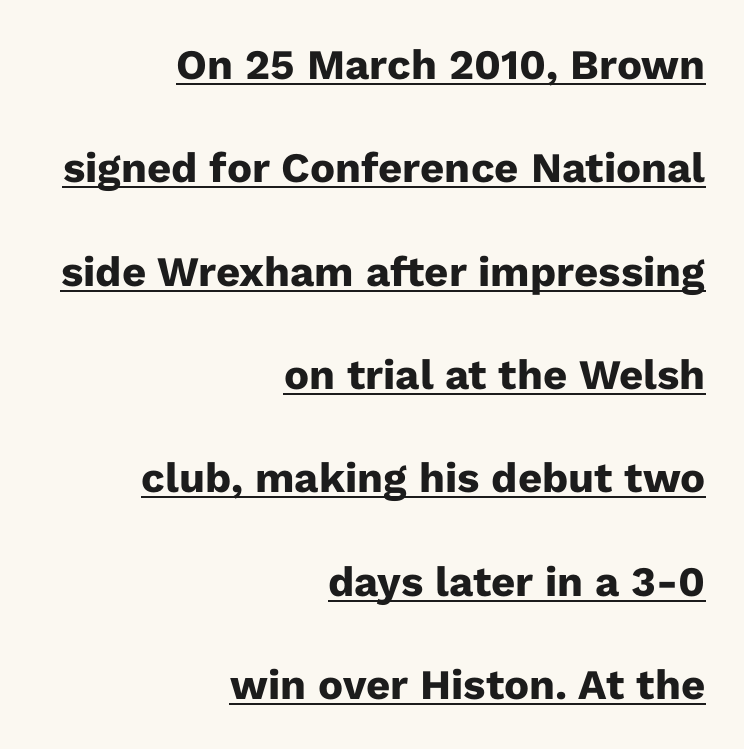
{"serif": "no", "italic": "no", "bold": "yes", "weight": "heavy", "width": "normal", "stroke_contrast": "low", "x_height": "medium", "monospaced": "no", "underline": "yes", "align": "right", "line_spacing": "loose", "line_spacing_ratio": 2.46, "letter_spacing": "normal", "letter_spacing_em": 0.0, "glyph_px": 42}
